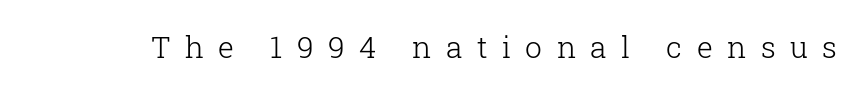
The type family on display is of the serif kind. Short note: letters widely spaced. Nothing heavy about these letters — not bold at all. Tall strokes in this sample are plumb rather than angled.
